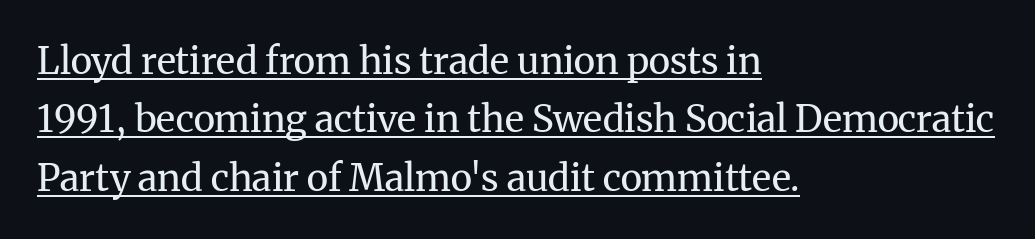
Between one letter and the next there's only the usual sliver of space. How would I describe the line gaps? Plain and ordinary. These lines are set flush left with a ragged right edge. Nope, not italic — everything's standing straight. Character widths vary here, with narrow letters taking less room than wide ones. Every word sits above its own underline.
